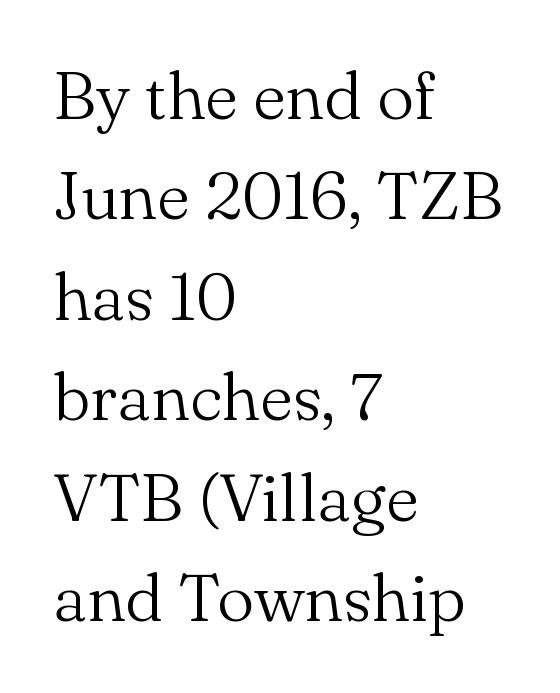
The image shows 67 px light serif type, upright; set left-aligned, normal line spacing (1.5x), normal letter spacing, not underlined; medium stroke contrast and a small x-height.
